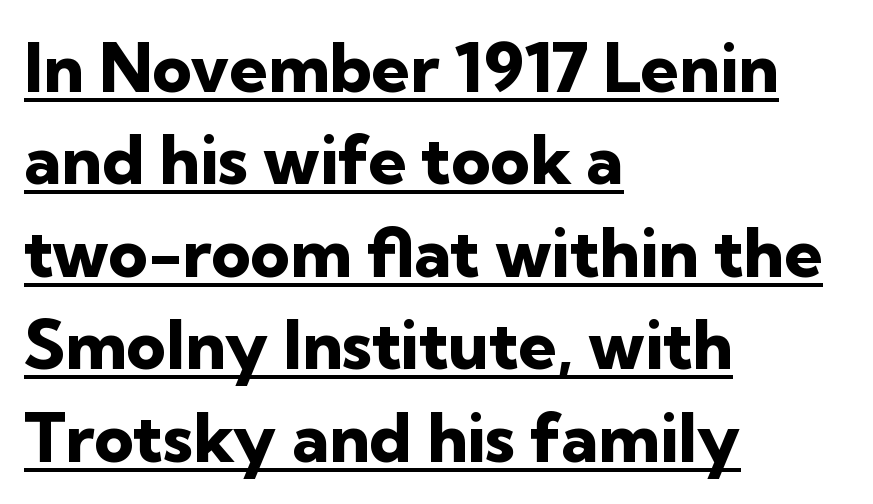
{"serif": "no", "italic": "no", "bold": "yes", "weight": "heavy", "width": "normal", "stroke_contrast": "low", "x_height": "medium", "monospaced": "no", "underline": "yes", "align": "left", "line_spacing": "normal", "line_spacing_ratio": 1.36, "letter_spacing": "normal", "letter_spacing_em": 0.0, "glyph_px": 68}
